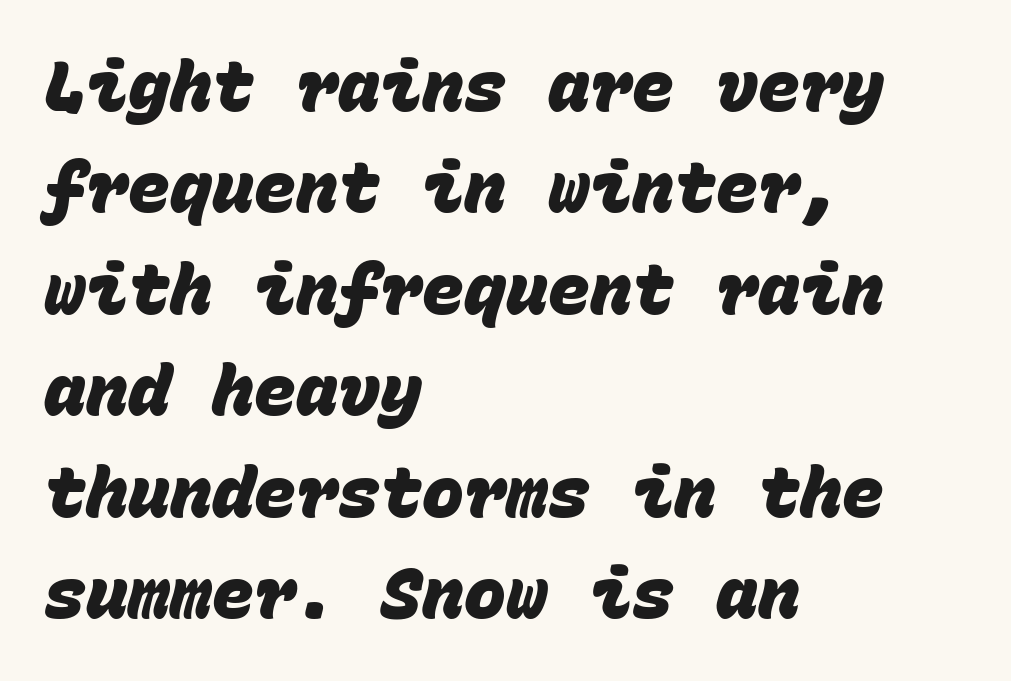
The horizontal fit of the characters is conventional and even. Teacher's note: observe the even left margin — that is flush-left alignment. Its strokes are broad and dark, the hallmark of bold type. Compared with typical paragraphs, the rows here are spaced about the same. The letters carry no serifs — their stems end cleanly without finishing strokes.
